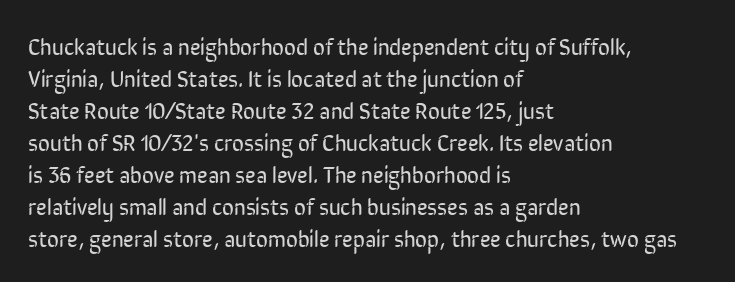
Caption: standard tracking, unaltered. Does the leading feel generous? No, just average. The lines are quadded left. Check the space under the baseline: it is left empty.
